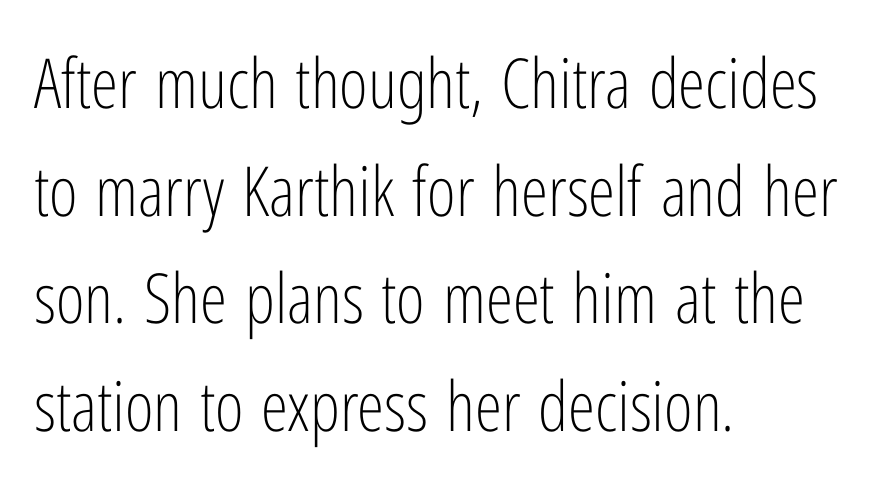
Q: Is the text bold? A: No.
Q: Is the text italic (slanted)? A: No, it is upright.
Q: Is the typeface a serif or a sans-serif typeface? A: Sans-serif.
Q: Is the text underlined? A: No.
Q: How is the paragraph aligned? A: Left-aligned.
Q: Is the spacing between letters normal or unusually wide? A: Normal.
Q: Is the spacing between lines tight, normal or loose? A: Normal.
Q: Width (condensed, normal, or wide)? A: Condensed.
Q: Stroke contrast? A: Low.
Q: x-height? A: Medium.
Q: Monospaced? A: No.
